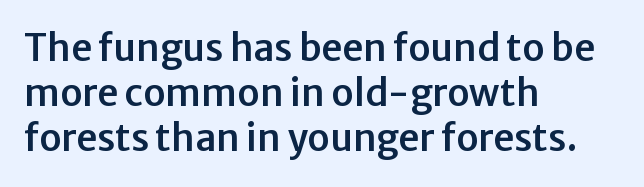
Q: Is the text italic (slanted)? A: No, it is upright.
Q: Is the typeface a serif or a sans-serif typeface? A: Sans-serif.
Q: Is the text underlined? A: No.
Q: How is the paragraph aligned? A: Left-aligned.
Q: Is the spacing between letters normal or unusually wide? A: Normal.
Q: Width (condensed, normal, or wide)? A: Normal.
Q: Stroke contrast? A: Low.
Q: x-height? A: Medium.
Q: Monospaced? A: No.
